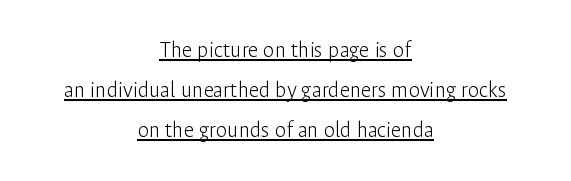
In terms of posture, this sample is upright. Each word holds together tightly as a unit, with standard inter-letter gaps. Glance below the letters and you will spot a drawn line. This is not heavy type; no bold has been used. Leftover space on each line is divided equally before and after the words.
